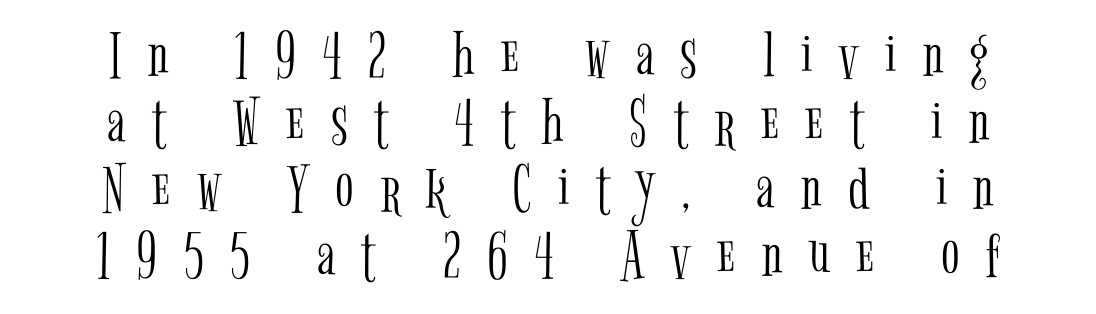
The image shows 68 px light, condensed serif type, upright; set centered, tight line spacing (0.98x), unusually wide letter spacing (+0.39 em), not underlined; low stroke contrast and a medium x-height.
